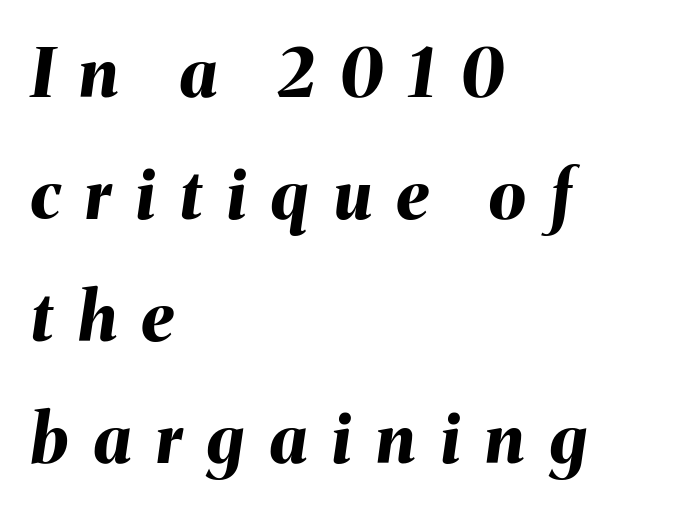
The font's italic variant was chosen for this text. Does the copy run flush right? No — it runs flush left. Words float on clear page, feet unadorned. Looks like regular typesetting: each glyph gets only the width it needs. Loose tracking; the words dissolve into strings of separated letters. A dark, heavy texture on the line: the type is bold.
